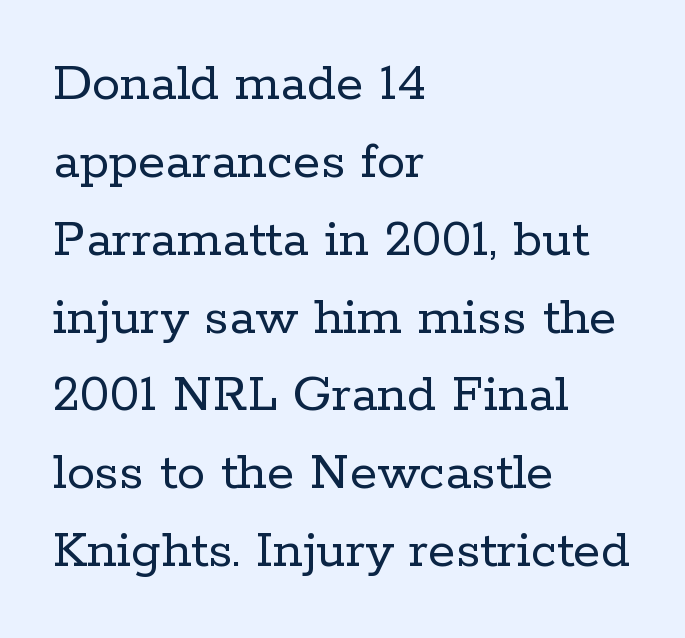
{"serif": "yes", "italic": "no", "bold": "no", "weight": "regular", "width": "normal", "stroke_contrast": "low", "x_height": "medium", "monospaced": "no", "underline": "no", "align": "left", "line_spacing": "normal", "line_spacing_ratio": 1.39, "letter_spacing": "normal", "letter_spacing_em": 0.0, "glyph_px": 56}
